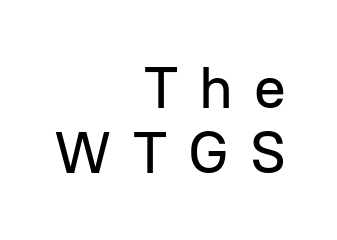
{"serif": "no", "italic": "no", "width": "normal", "stroke_contrast": "low", "x_height": "medium", "monospaced": "no", "underline": "no", "align": "right", "line_spacing": "tight", "line_spacing_ratio": 1.11, "letter_spacing": "wide", "letter_spacing_em": 0.36, "glyph_px": 59}
